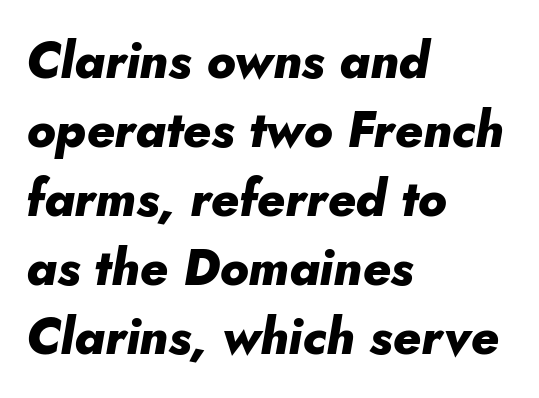
The tracking reads as untouched default to a designer's eye. Yep, that's italic — everything's leaning. Pretty heavy lettering here — definitely bold. Beneath every word, the page is bare. Varying glyph widths throughout — classic text-font behaviour. Does the copy run flush right? No — it runs flush left.
